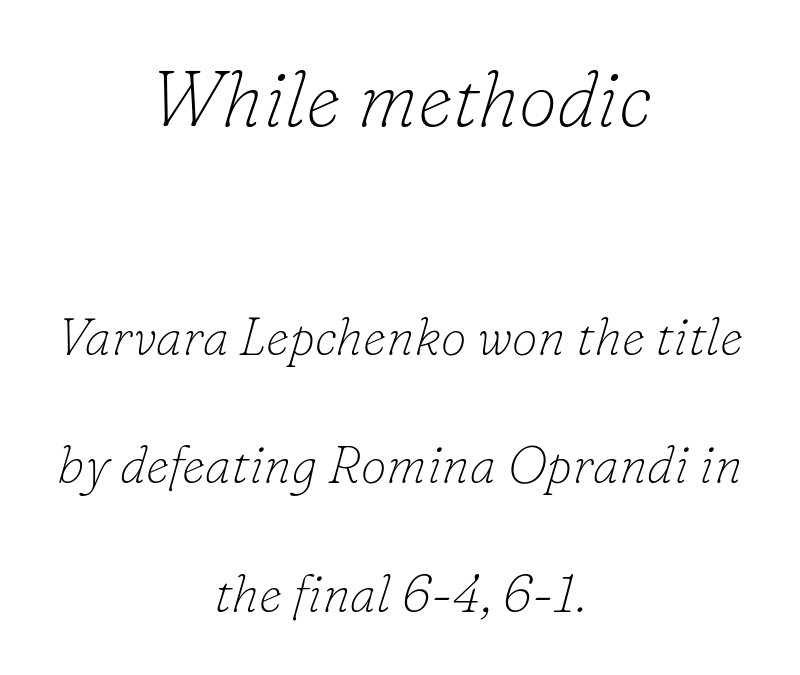
{"serif": "yes", "italic": "yes", "lean": "right", "slant_degrees": 16, "bold": "no", "weight": "thin", "width": "normal", "stroke_contrast": "low", "x_height": "small", "monospaced": "no", "underline": "no", "align": "center", "line_spacing": "loose", "line_spacing_ratio": 2.47, "letter_spacing": "normal", "letter_spacing_em": 0.0, "larger_block": "first", "size_ratio": 1.5, "glyph_px": 78}
